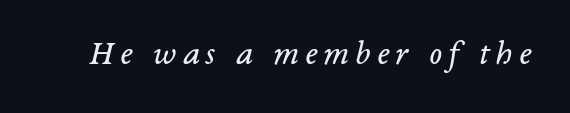
{"serif": "yes", "italic": "yes", "lean": "right", "slant_degrees": 14, "bold": "no", "weight": "regular", "width": "normal", "stroke_contrast": "low", "x_height": "medium", "monospaced": "no", "underline": "no", "glyph_px": 34}
